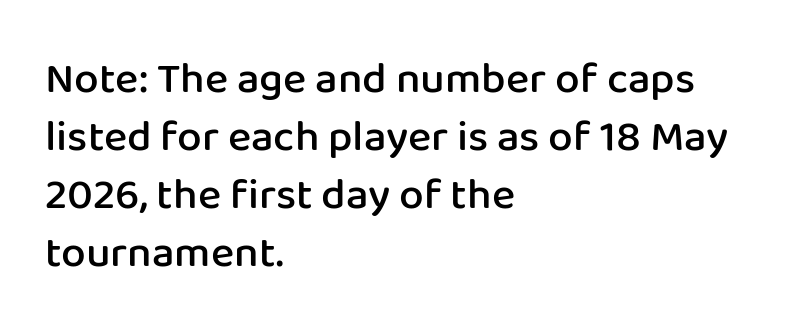
Students, observe: this is what conventionally led text looks like. The typesetter chose a ragged-right arrangement here. Check under the words: just untouched page. Examine the stroke ends and you'll find no serifs. The lettering stays uniformly vertical, giving the passage a roman look.
